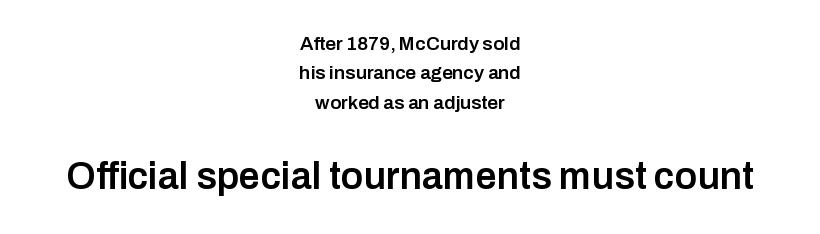
The image shows 38 px semibold sans-serif type, upright; set centered, normal line spacing (1.54x), normal letter spacing, not underlined; the second (bottom) block is 2.0x larger; low stroke contrast and a medium x-height.
